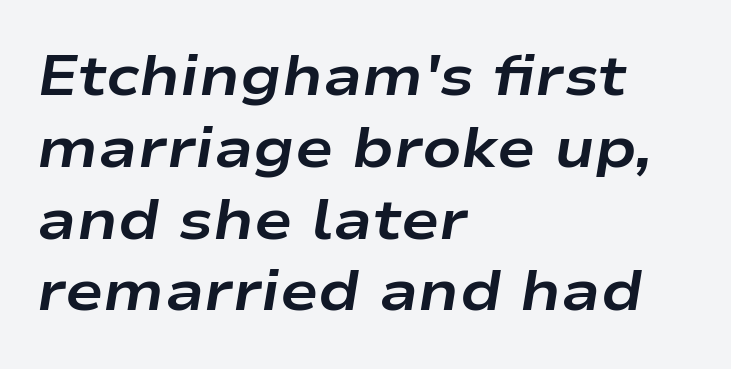
The image shows 57 px bold, wide type, italic (leaning right); set left-aligned, normal line spacing (1.26x), normal letter spacing, not underlined; low stroke contrast and a medium x-height.
